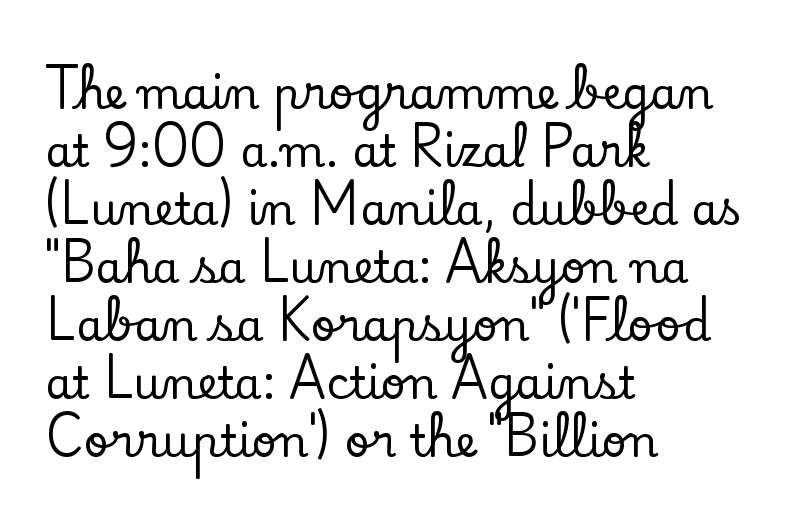
The image shows 44 px text type, upright; set left-aligned, normal line spacing (1.32x), normal letter spacing, not underlined; low stroke contrast and a small x-height.
